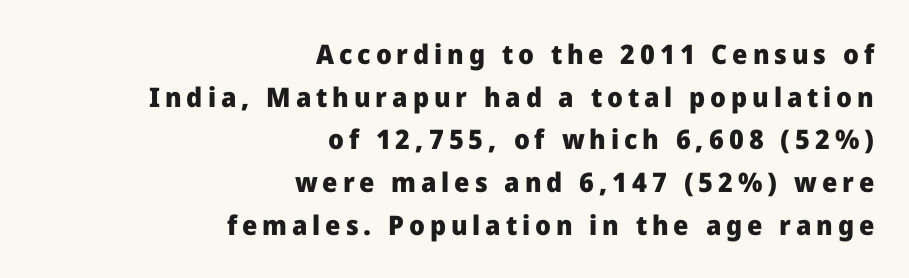
The glyphs are unaccompanied by any horizontal stroke below them. This sample keeps an unexceptional amount of space between lines. These lines carry a lot of weight — the face is fully bold. The text block is weighted toward the right margin, trailing off unevenly leftward.
